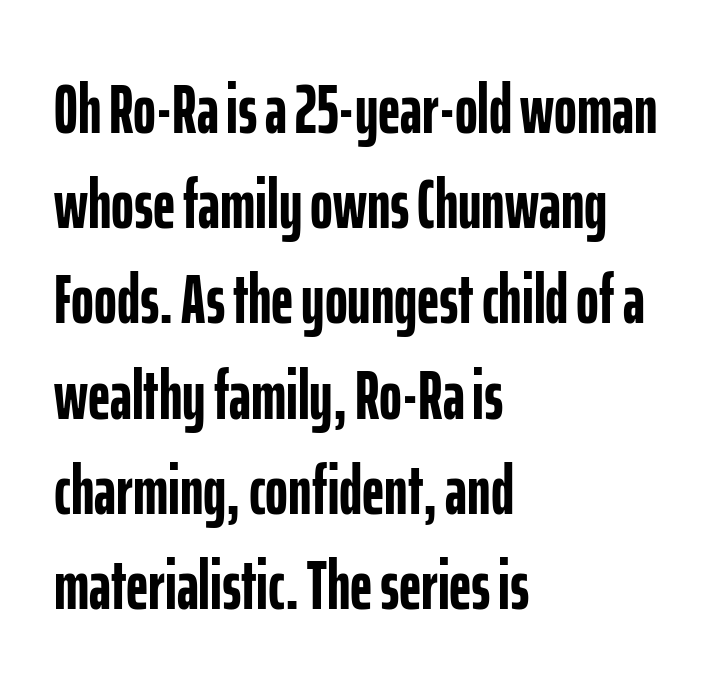
{"serif": "no", "italic": "no", "bold": "yes", "weight": "semibold", "width": "condensed", "stroke_contrast": "low", "x_height": "medium", "monospaced": "no", "underline": "no", "align": "left", "line_spacing": "normal", "line_spacing_ratio": 1.38, "letter_spacing": "normal", "letter_spacing_em": 0.0, "glyph_px": 69}
